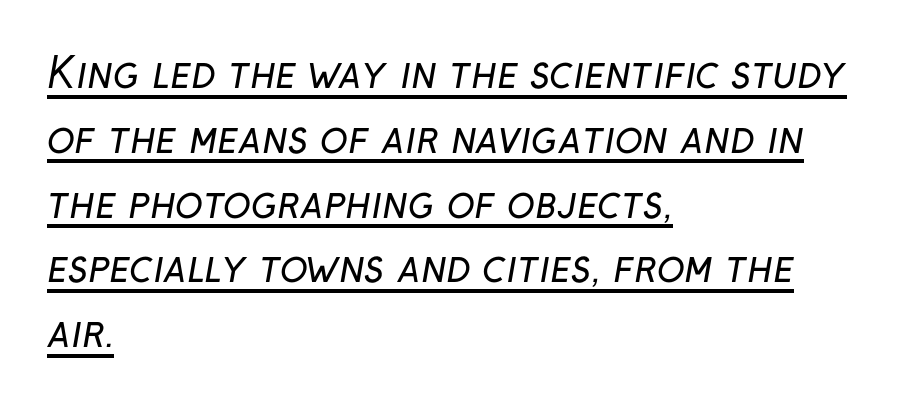
The image shows 41 px regular-weight sans-serif type; set left-aligned, normal line spacing (1.58x), normal letter spacing, underlined; low stroke contrast and a medium x-height.
